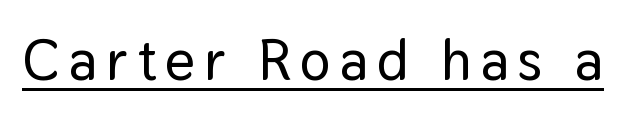
Is there any slant? The stems are plumb. Underlined type. Spacing verdict: proportional, widths tailored to each character. The type family on display is of the sans-serif kind.
